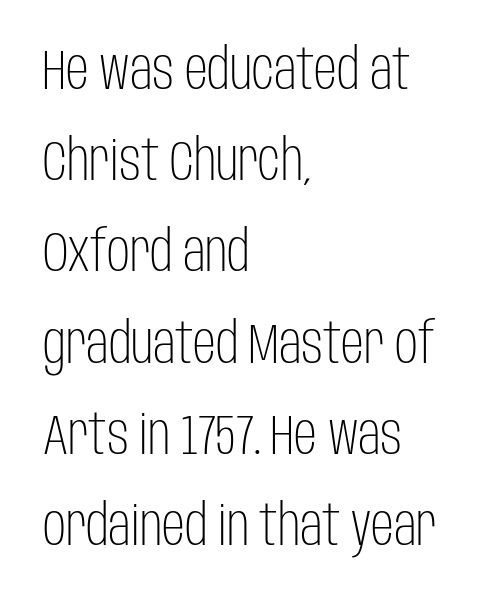
{"serif": "no", "italic": "no", "bold": "no", "weight": "light", "width": "condensed", "stroke_contrast": "low", "x_height": "large", "monospaced": "no", "underline": "no", "align": "left", "line_spacing": "normal", "line_spacing_ratio": 1.6, "letter_spacing": "normal", "letter_spacing_em": 0.0, "glyph_px": 57}
